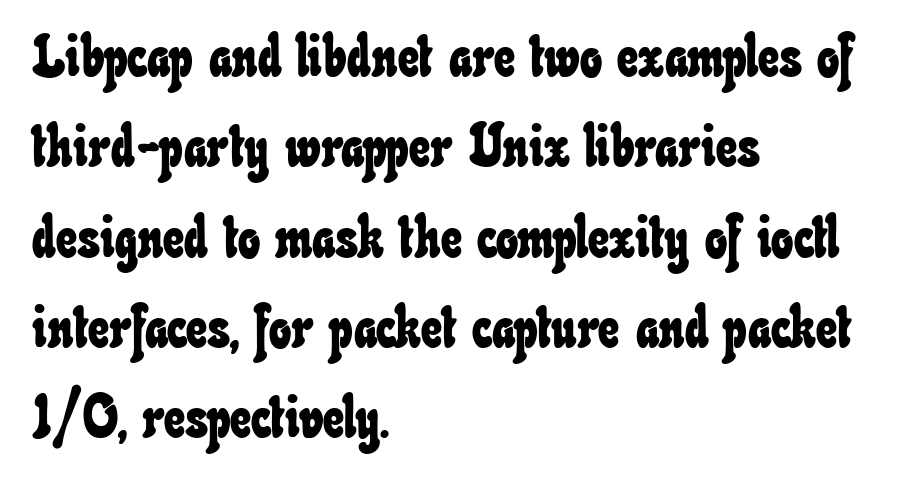
The image shows 59 px condensed type; set left-aligned, normal line spacing (1.53x), normal letter spacing, not underlined; low stroke contrast and a small x-height.
